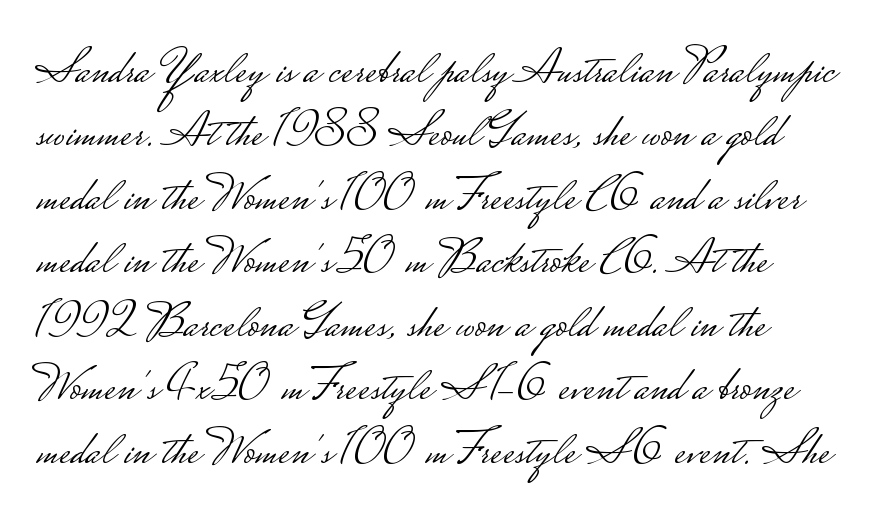
{"serif": "no", "bold": "no", "weight": "light", "width": "wide", "stroke_contrast": "low", "monospaced": "no", "underline": "no", "line_spacing": "normal", "line_spacing_ratio": 1.27, "letter_spacing": "normal", "letter_spacing_em": 0.0, "glyph_px": 50}
